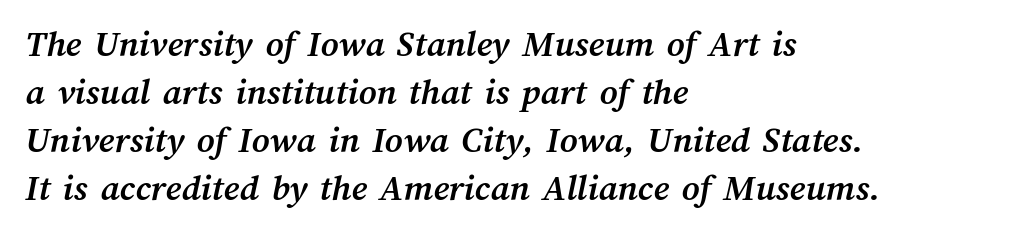
Honestly, the letter spacing is just normal — you wouldn't notice it. The letters are bold, with thick, heavy strokes. The space beneath each line is pristine and unruled. Is this a fixed-width face? No — the glyphs have proportional, varying widths.
